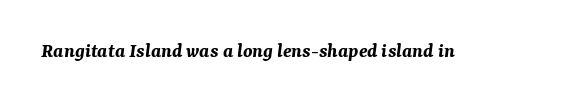
The image shows 21 px bold type, italic (leaning right); set normal letter spacing, not underlined.
